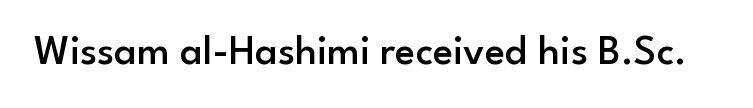
The image shows 42 px semibold sans-serif type, upright; set normal letter spacing, not underlined; low stroke contrast and a small x-height.
